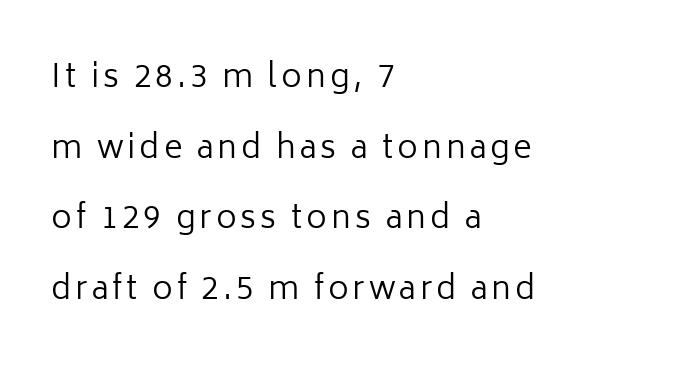
Q: Is the text bold? A: No.
Q: Is the text italic (slanted)? A: No, it is upright.
Q: Is the typeface a serif or a sans-serif typeface? A: Sans-serif.
Q: Is the text underlined? A: No.
Q: How is the paragraph aligned? A: Left-aligned.
Q: Is the spacing between lines tight, normal or loose? A: Loose.
Q: Width (condensed, normal, or wide)? A: Normal.
Q: Stroke contrast? A: Low.
Q: x-height? A: Medium.
Q: Monospaced? A: No.
